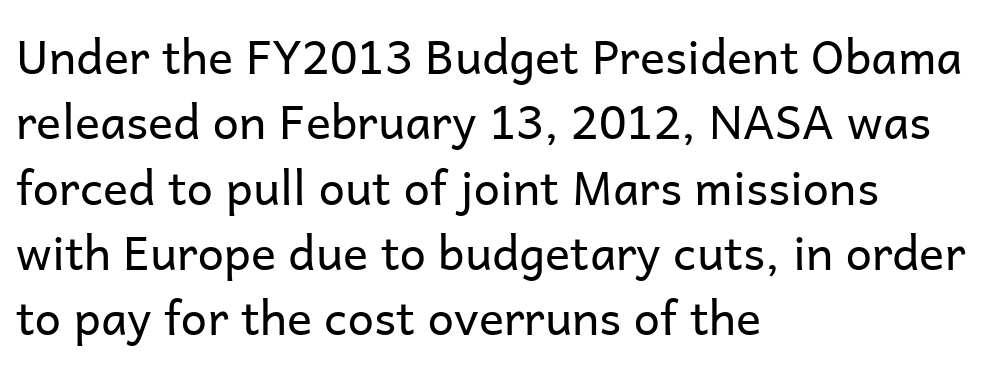
Q: Is the text bold? A: No.
Q: Is the text italic (slanted)? A: No, it is upright.
Q: Is the typeface a serif or a sans-serif typeface? A: Sans-serif.
Q: Is the text underlined? A: No.
Q: How is the paragraph aligned? A: Left-aligned.
Q: Is the spacing between letters normal or unusually wide? A: Normal.
Q: Is the spacing between lines tight, normal or loose? A: Normal.
Q: Width (condensed, normal, or wide)? A: Normal.
Q: Stroke contrast? A: Low.
Q: x-height? A: Medium.
Q: Monospaced? A: No.
